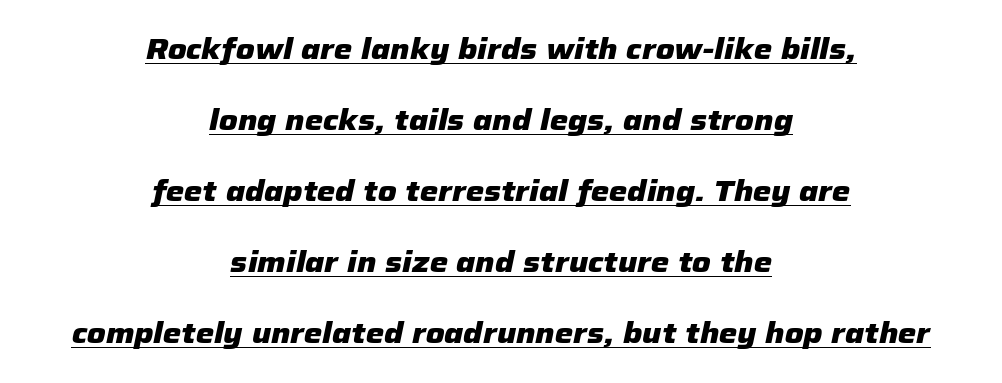
The strokes are fattened all the way to bold. The passage shown is underscored from start to finish. Would a proofreader flag this as italicized? Yes. If you measured baseline to baseline, you'd find a long distance.
